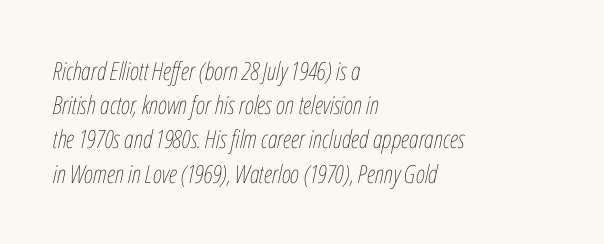
Does the leading feel generous? No, just average. Underline: absent. Students, note that the glyphs here touch the page at normal intervals. A student would call this left alignment; a typographer would say flush left, rag right.
